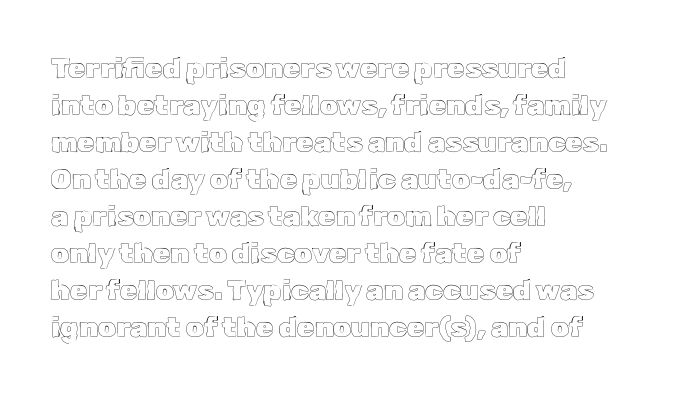
{"italic": "no", "width": "normal", "x_height": "medium", "monospaced": "no", "underline": "no", "align": "left", "line_spacing": "normal", "line_spacing_ratio": 1.32, "letter_spacing": "normal", "letter_spacing_em": 0.0, "glyph_px": 28}
